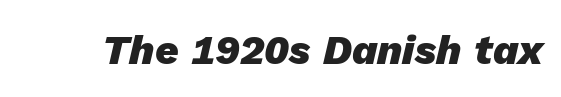
On the weight axis this lands at bold, roughly 700. A typesetter would call this proportional, since set widths differ per character. Each row of text sits above clean, open space. Between one letter and the next there's only the usual sliver of space.
